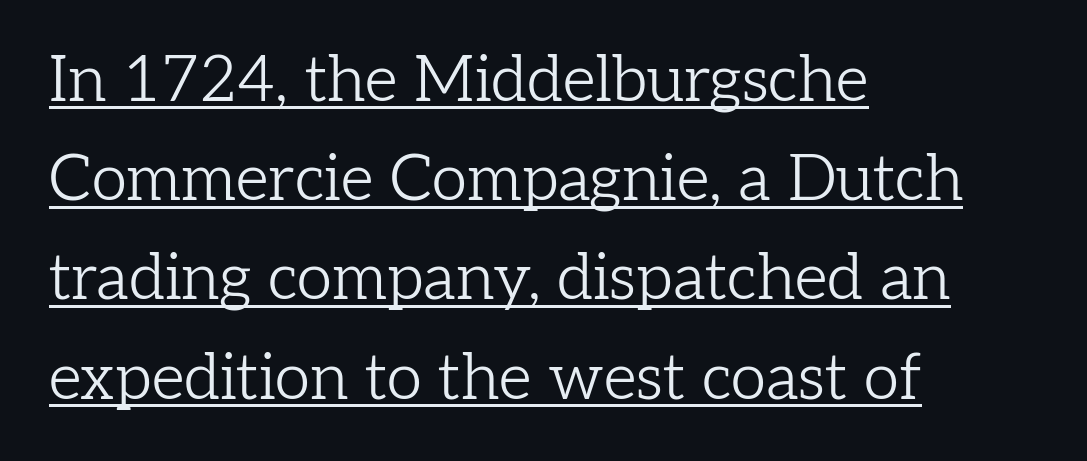
{"serif": "yes", "italic": "no", "bold": "no", "weight": "light", "width": "normal", "stroke_contrast": "low", "x_height": "medium", "monospaced": "no", "underline": "yes", "align": "left", "line_spacing": "normal", "line_spacing_ratio": 1.55, "letter_spacing": "normal", "letter_spacing_em": 0.0, "glyph_px": 64}
